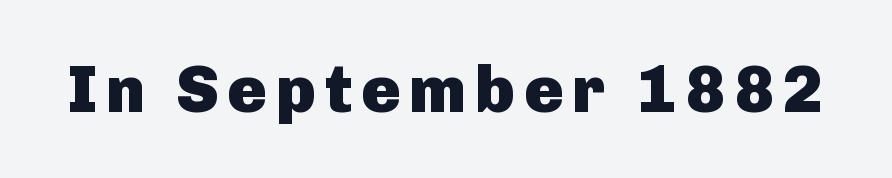
Q: Is the text bold? A: Yes.
Q: Is the text italic (slanted)? A: No, it is upright.
Q: Is the typeface a serif or a sans-serif typeface? A: Sans-serif.
Q: Is the text underlined? A: No.
Q: Width (condensed, normal, or wide)? A: Normal.
Q: Stroke contrast? A: Low.
Q: x-height? A: Medium.
Q: Monospaced? A: No.
